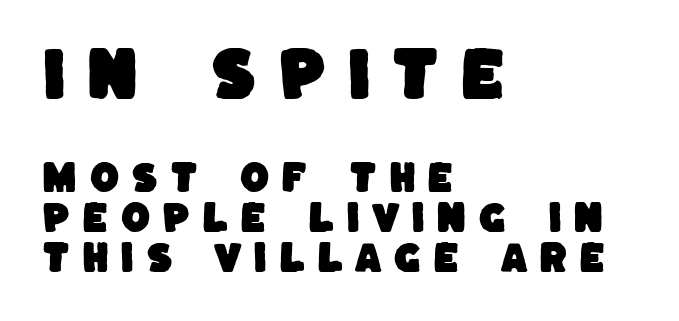
Q: Is the typeface a serif or a sans-serif typeface? A: Sans-serif.
Q: Is the text underlined? A: No.
Q: How is the paragraph aligned? A: Left-aligned.
Q: Is the spacing between letters normal or unusually wide? A: Unusually wide.
Q: Which block of text is set in a larger size, the first (top) or the second (bottom)? A: The first (top) one.
Q: Width (condensed, normal, or wide)? A: Normal.
Q: Stroke contrast? A: Low.
Q: x-height? A: Large.
Q: Monospaced? A: No.
